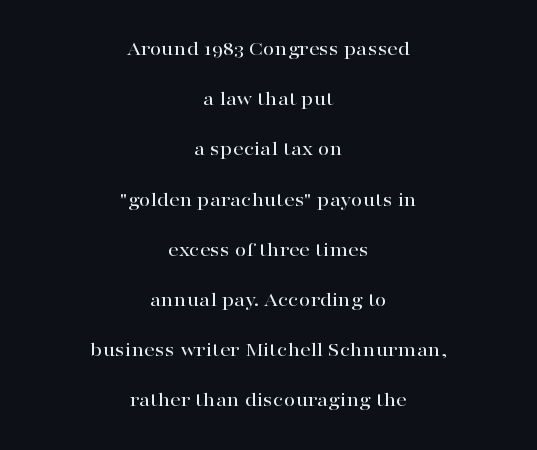
The image shows 21 px text type, upright; set centered, loose line spacing (2.39x), normal letter spacing, not underlined.
